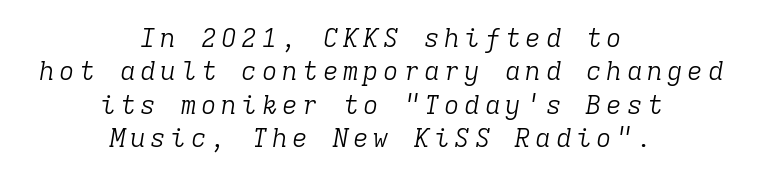
Interline gaps are of average width in this sample. A centered setting, common on invitations and titles, is used for this passage. Notice how the stems are inclined rather than vertical — that's the hallmark of italics. No heavy texture on the line: the type isn't bold. No word sits above an underline.
